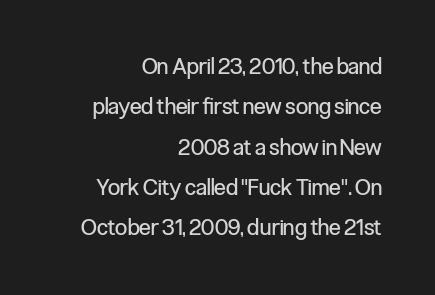
Horizontally, the lines are justified to the trailing edge only. The letters stand straight up with perfectly vertical stems. Words float on clear page, feet unadorned. The cut favours lightness, reaching ordinary text weight at its darkest. Inter-character spacing is left at the font's built-in metrics.
